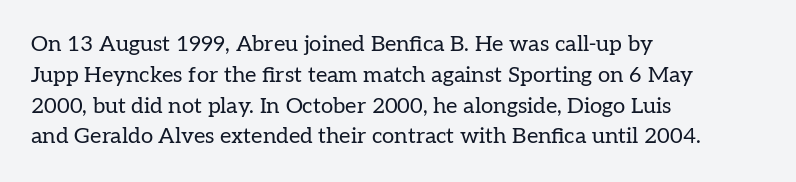
The image shows 22 px text type, upright; set left-aligned, normal line spacing (1.4x), normal letter spacing, not underlined.
